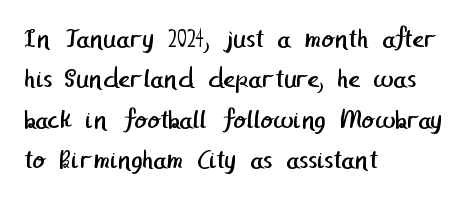
{"serif": "no", "bold": "no", "weight": "regular", "width": "normal", "stroke_contrast": "low", "x_height": "medium", "underline": "no", "align": "left", "line_spacing": "normal", "line_spacing_ratio": 1.39, "letter_spacing": "normal", "letter_spacing_em": 0.0, "glyph_px": 29}
